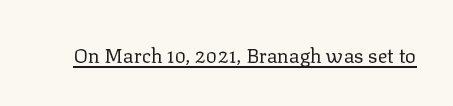
Q: Is the text bold? A: No.
Q: Is the text italic (slanted)? A: No, it is upright.
Q: Is the text underlined? A: Yes.
Q: Is the spacing between letters normal or unusually wide? A: Normal.
